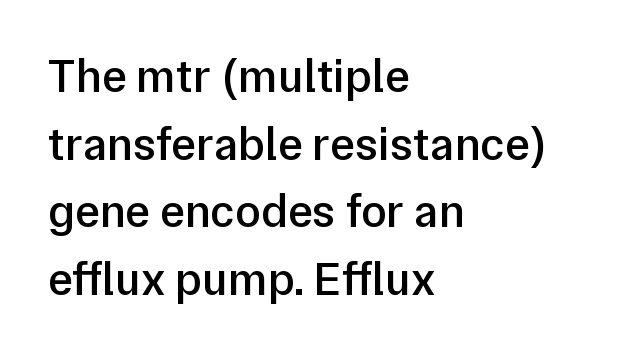
{"serif": "no", "italic": "no", "bold": "semi", "weight": "semibold", "width": "normal", "stroke_contrast": "low", "x_height": "medium", "monospaced": "no", "underline": "no", "align": "left", "line_spacing": "normal", "line_spacing_ratio": 1.44, "letter_spacing": "normal", "letter_spacing_em": 0.0, "glyph_px": 47}
